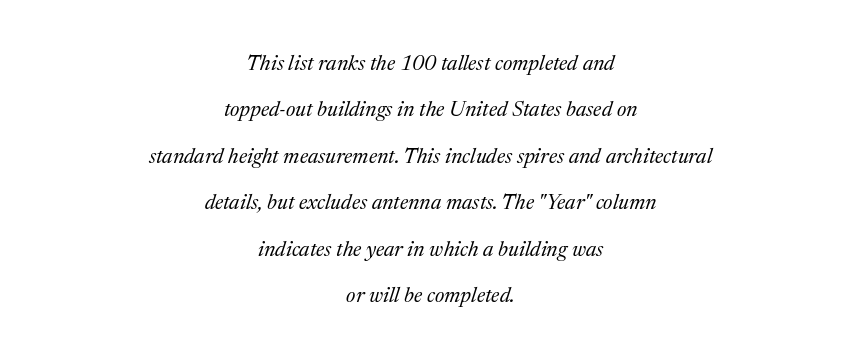
The image shows 21 px text type, italic (leaning right); set centered, loose line spacing (2.21x), normal letter spacing, not underlined.
